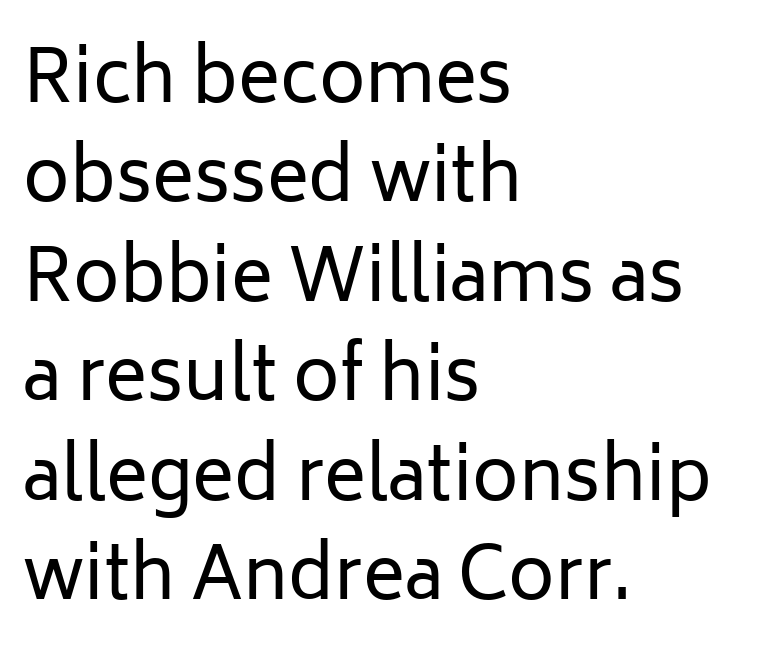
Q: Is the text bold? A: No.
Q: Is the text italic (slanted)? A: No, it is upright.
Q: Is the typeface a serif or a sans-serif typeface? A: Sans-serif.
Q: Is the text underlined? A: No.
Q: How is the paragraph aligned? A: Left-aligned.
Q: Is the spacing between letters normal or unusually wide? A: Normal.
Q: Is the spacing between lines tight, normal or loose? A: Normal.
Q: Width (condensed, normal, or wide)? A: Normal.
Q: Stroke contrast? A: Low.
Q: x-height? A: Medium.
Q: Monospaced? A: No.
